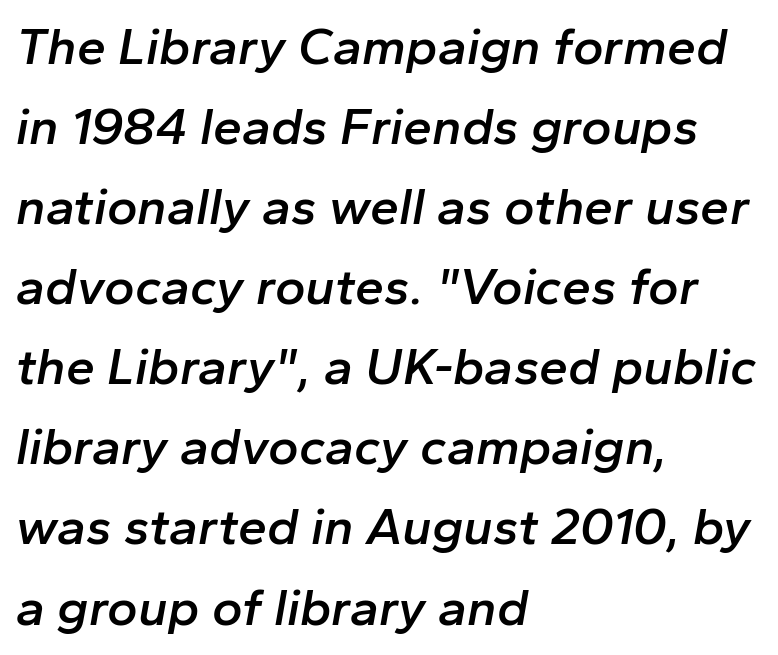
Q: Is the text bold? A: Semi-bold.
Q: Is the text italic (slanted)? A: Yes, it leans right by about 10 degrees.
Q: Is the text underlined? A: No.
Q: How is the paragraph aligned? A: Left-aligned.
Q: Is the spacing between letters normal or unusually wide? A: Normal.
Q: Is the spacing between lines tight, normal or loose? A: Normal.
Q: Width (condensed, normal, or wide)? A: Normal.
Q: Stroke contrast? A: Low.
Q: x-height? A: Medium.
Q: Monospaced? A: No.
